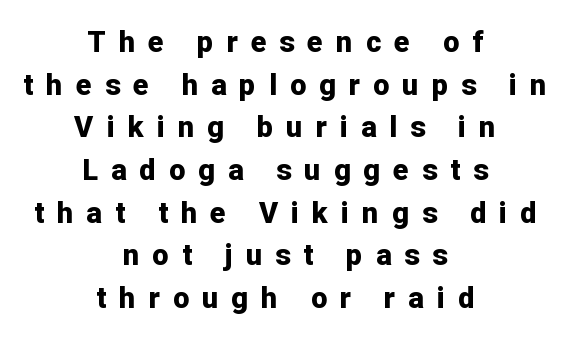
The image shows 29 px bold sans-serif type, upright; set centered, normal line spacing (1.47x), unusually wide letter spacing (+0.45 em), not underlined; low stroke contrast and a medium x-height.
